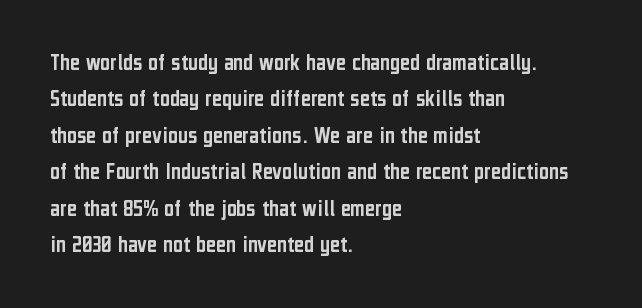
A normal amount of white space separates one row of letters from the next. Is there any slant? The stems are plumb. Nobody touched the tracking dial on this one. Quick note: underline off.
